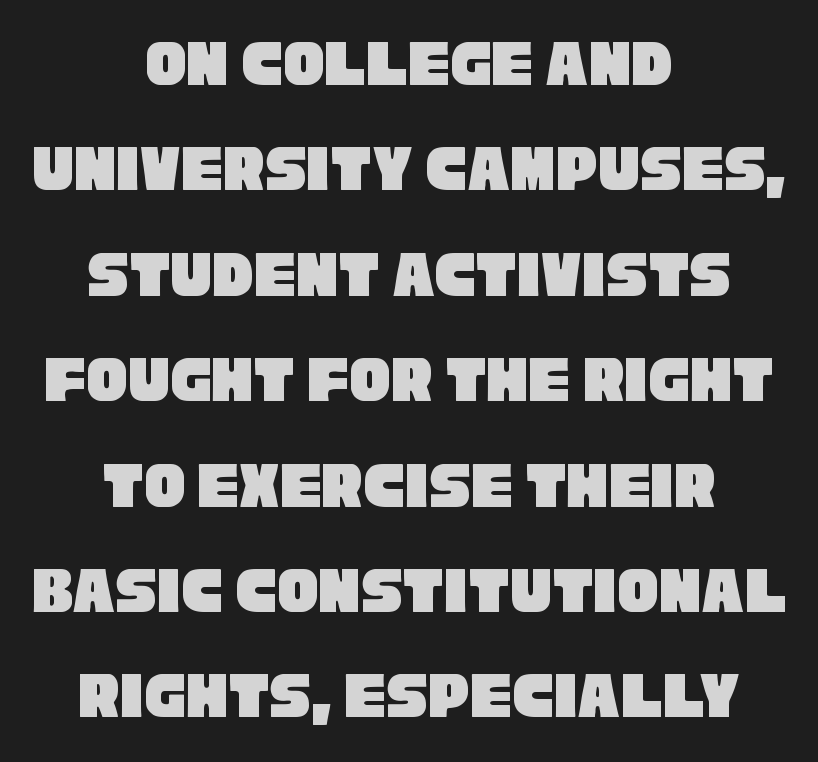
The image shows 68 px condensed sans-serif type; set centered, normal line spacing (1.55x), normal letter spacing, not underlined; low stroke contrast and a large x-height.
